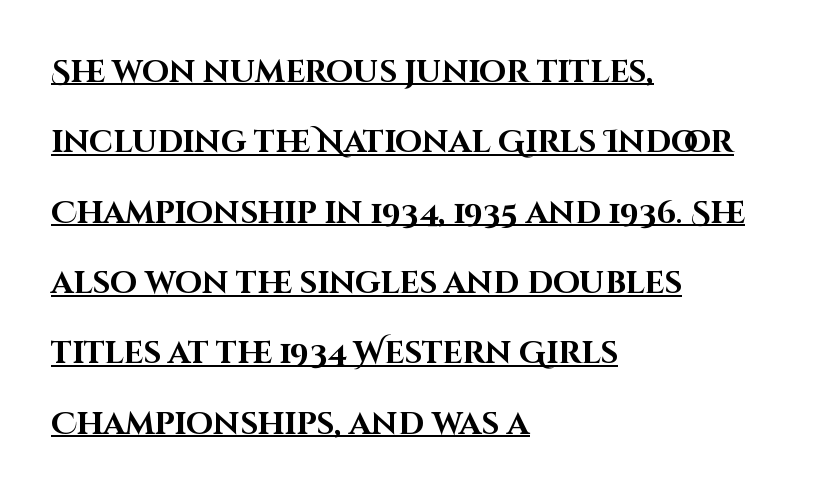
These lines stack with their left ends in a neat column. The line-height multiplier appears high, well above default. Beneath each row of characters lies a ruled line. The font family rendered here belongs to the sans-serif group.
